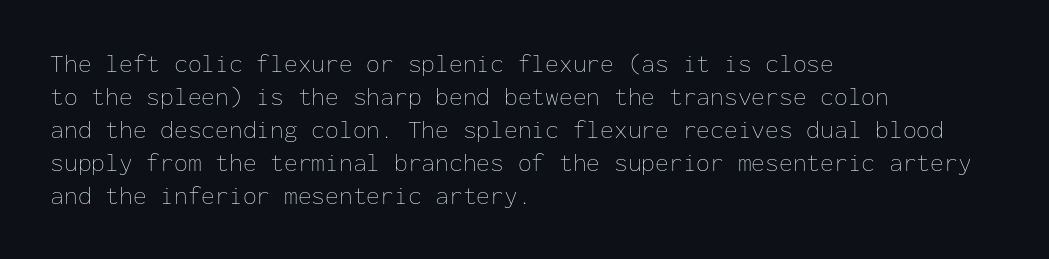
{"italic": "no", "bold": "no", "underline": "no", "align": "left", "line_spacing": "normal", "line_spacing_ratio": 1.32, "letter_spacing": "normal", "letter_spacing_em": 0.0, "glyph_px": 25}
